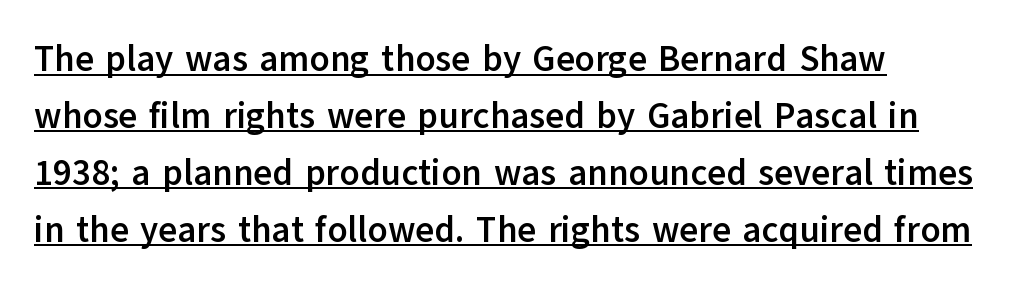
The image shows 36 px semibold sans-serif type, upright; set left-aligned, normal line spacing (1.58x), normal letter spacing, underlined; low stroke contrast and a medium x-height.
